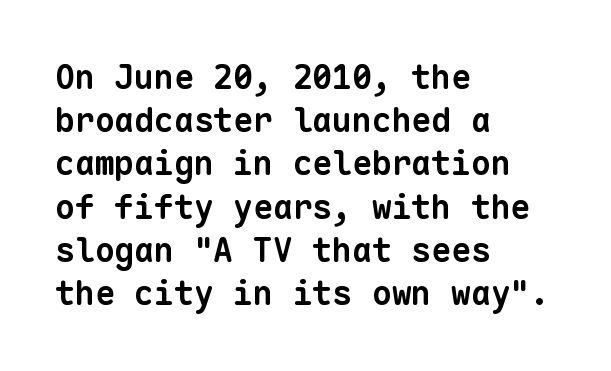
Q: Is the text bold? A: Yes.
Q: Is the typeface a serif or a sans-serif typeface? A: Sans-serif.
Q: Is the text underlined? A: No.
Q: How is the paragraph aligned? A: Left-aligned.
Q: Is the spacing between letters normal or unusually wide? A: Normal.
Q: Is the spacing between lines tight, normal or loose? A: Normal.
Q: Width (condensed, normal, or wide)? A: Normal.
Q: Stroke contrast? A: Low.
Q: x-height? A: Medium.
Q: Monospaced? A: Yes.
